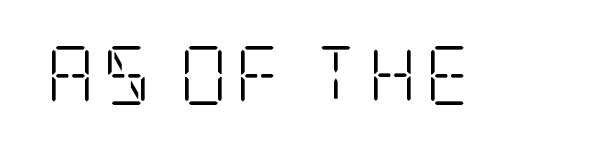
Q: Is the text bold? A: No.
Q: Is the text italic (slanted)? A: No, it is upright.
Q: Is the typeface a serif or a sans-serif typeface? A: Serif.
Q: Is the text underlined? A: No.
Q: Width (condensed, normal, or wide)? A: Condensed.
Q: Stroke contrast? A: Low.
Q: x-height? A: Large.
